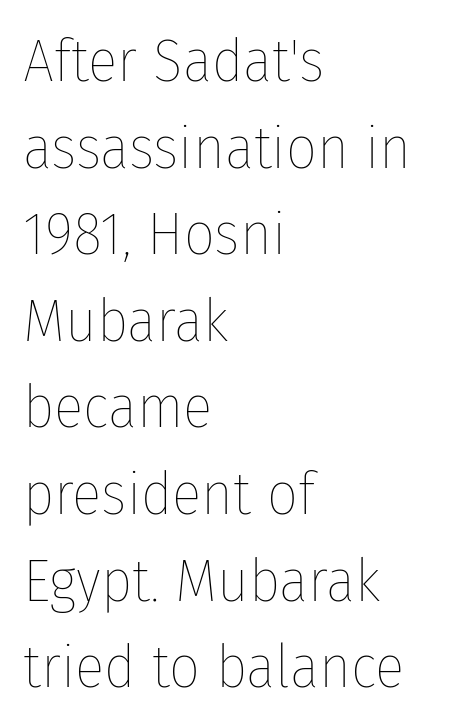
The letters sit at their default tracking, neither squeezed nor spread. Just letters on the line, the space beneath them empty. The letterforms sit at book weight or below. Do the characters align in a grid? No, the font is proportional.
